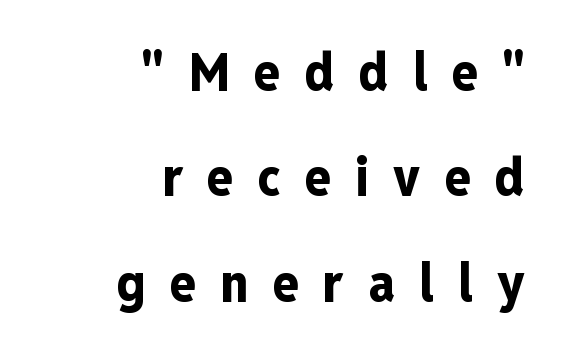
{"serif": "no", "italic": "no", "bold": "yes", "weight": "bold", "width": "condensed", "stroke_contrast": "low", "x_height": "medium", "monospaced": "no", "underline": "no", "align": "right", "line_spacing": "loose", "line_spacing_ratio": 1.95, "letter_spacing": "wide", "letter_spacing_em": 0.45, "glyph_px": 54}
